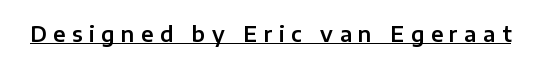
Q: Is the text italic (slanted)? A: No, it is upright.
Q: Is the text underlined? A: Yes.
Q: Is the spacing between letters normal or unusually wide? A: Unusually wide.
